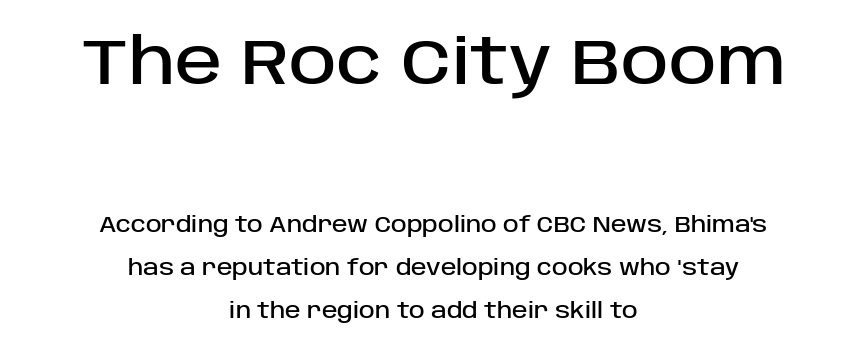
You could call the tracking neutral — neither tight nor loose. Do the characters align in a grid? No, the font is proportional. Horizontally, the lines are justified to the midpoint only. Unlike a traditional serif, this face leaves its strokes unadorned. Clear beneath every line of the passage. Which of the two is more prominent by size? The first, at the top.
